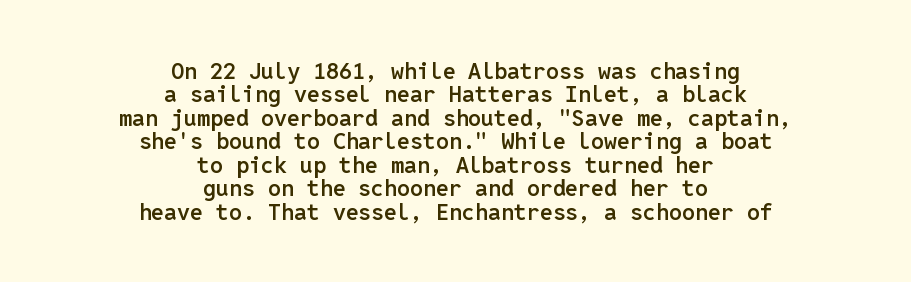
The image shows 23 px text type, upright; set centered, tight line spacing (1.02x), normal letter spacing, not underlined.
